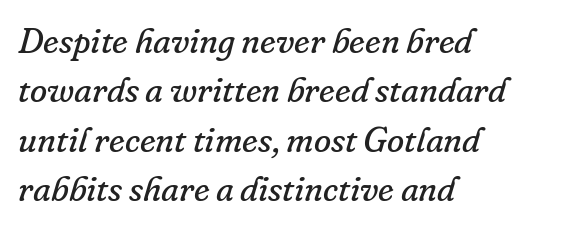
Decoration check: the copy has no underline. The lines sit at an ordinary, default distance from one another. Does the type have serifs? Yes, each stem ends in a small foot. Compared with typical body copy, the letter spacing here is the same. The rendering uses natural spacing where letterforms have individual widths. Characters are canted at an angle relative to the baseline's perpendicular.
